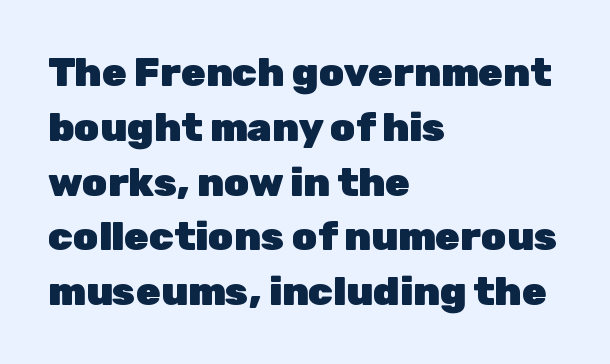
A typesetter would mark this as roman, not italic. Type style note: lacks serifs. The glyphs have the mass of a bold cut. Looks like regular typesetting: each glyph gets only the width it needs. Where is the straight margin? On the left.
